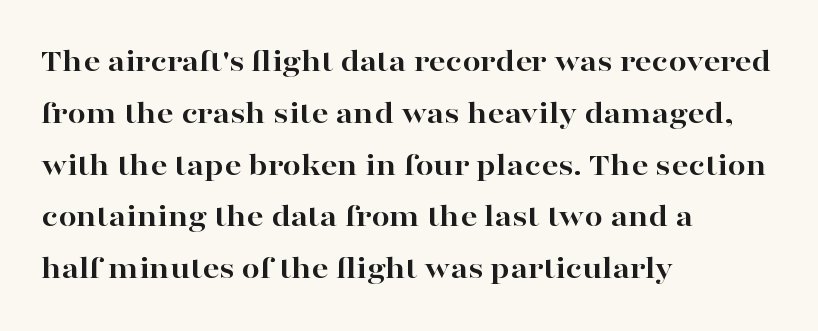
The image shows 33 px bold, wide serif type, upright; set left-aligned, normal line spacing (1.57x), normal letter spacing, not underlined; high stroke contrast and a medium x-height.
